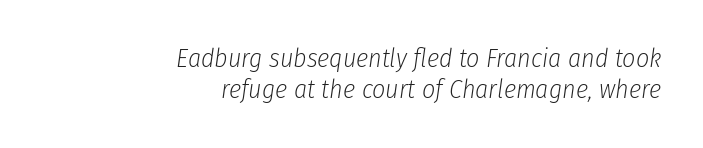
{"italic": "yes", "lean": "right", "slant_degrees": 8, "bold": "no", "underline": "no", "align": "right", "line_spacing_ratio": 1.21, "letter_spacing": "normal", "letter_spacing_em": 0.0, "glyph_px": 26}
